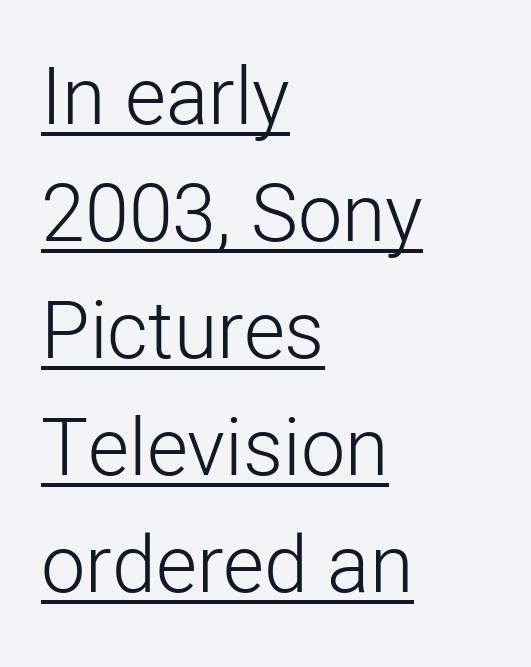
{"serif": "no", "italic": "no", "bold": "no", "weight": "light", "width": "normal", "stroke_contrast": "low", "x_height": "medium", "monospaced": "no", "underline": "yes", "align": "left", "line_spacing": "normal", "line_spacing_ratio": 1.48, "letter_spacing": "normal", "letter_spacing_em": 0.0, "glyph_px": 79}
